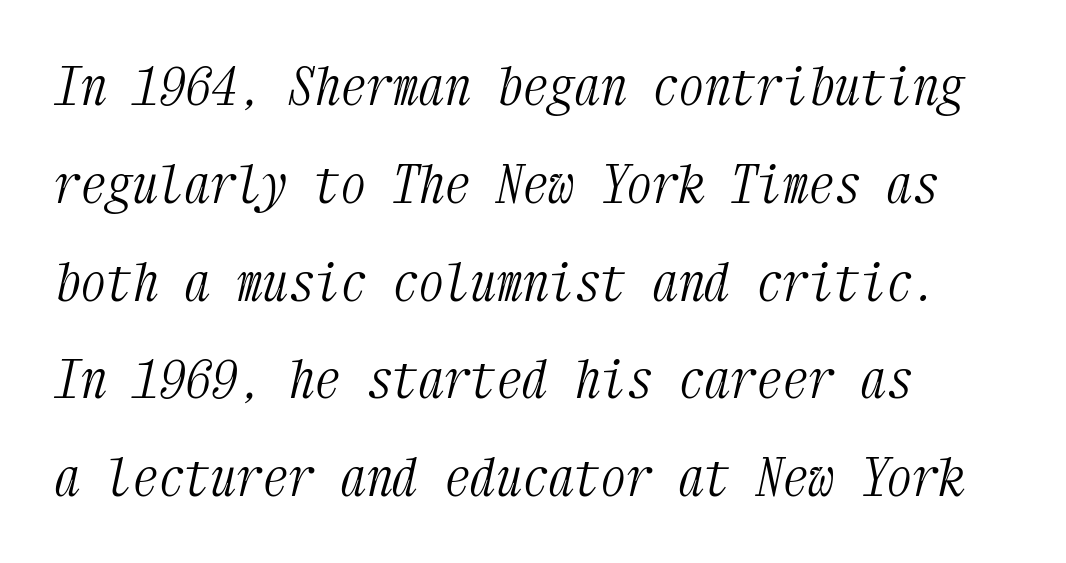
The image shows 52 px light, condensed serif type, italic (leaning right), monospaced; set left-aligned, line spacing 1.88x, normal letter spacing, not underlined; medium stroke contrast and a medium x-height.
